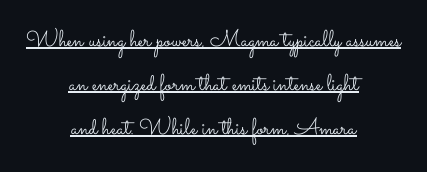
The image shows 23 px text type; set centered, loose line spacing (1.92x), normal letter spacing, underlined.
